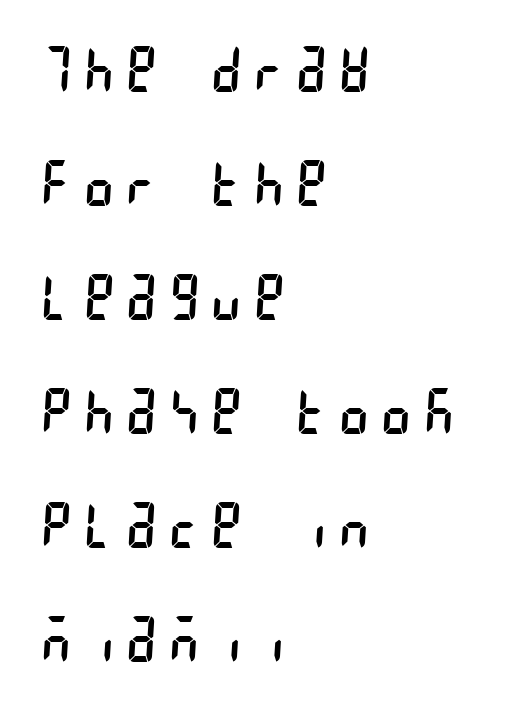
The image shows 60 px regular-weight, condensed sans-serif type; set left-aligned, loose line spacing (1.9x), unusually wide letter spacing (+0.24 em), not underlined; low stroke contrast and a large x-height.
